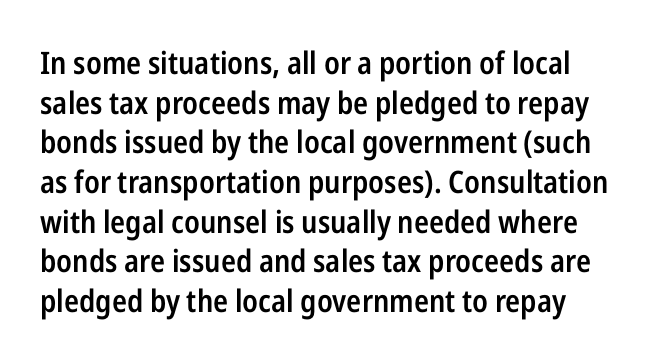
Q: Is the text bold? A: Semi-bold.
Q: Is the text italic (slanted)? A: No, it is upright.
Q: Is the typeface a serif or a sans-serif typeface? A: Sans-serif.
Q: Is the text underlined? A: No.
Q: Is the spacing between letters normal or unusually wide? A: Normal.
Q: Is the spacing between lines tight, normal or loose? A: Normal.
Q: Width (condensed, normal, or wide)? A: Condensed.
Q: Stroke contrast? A: Low.
Q: x-height? A: Medium.
Q: Monospaced? A: No.
